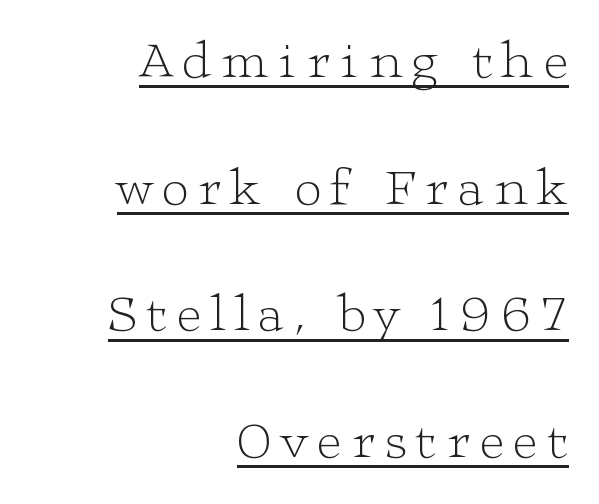
Q: Is the text bold? A: No.
Q: Is the text italic (slanted)? A: No, it is upright.
Q: Is the typeface a serif or a sans-serif typeface? A: Serif.
Q: Is the text underlined? A: Yes.
Q: How is the paragraph aligned? A: Right-aligned.
Q: Is the spacing between lines tight, normal or loose? A: Loose.
Q: Width (condensed, normal, or wide)? A: Wide.
Q: Stroke contrast? A: Low.
Q: x-height? A: Medium.
Q: Monospaced? A: No.
